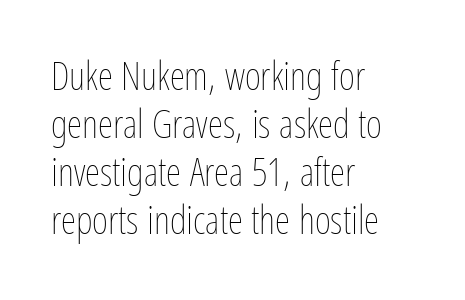
Q: Is the text bold? A: No.
Q: Is the text italic (slanted)? A: No, it is upright.
Q: Is the text underlined? A: No.
Q: How is the paragraph aligned? A: Left-aligned.
Q: Is the spacing between letters normal or unusually wide? A: Normal.
Q: Width (condensed, normal, or wide)? A: Condensed.
Q: Stroke contrast? A: Low.
Q: x-height? A: Medium.
Q: Monospaced? A: No.
